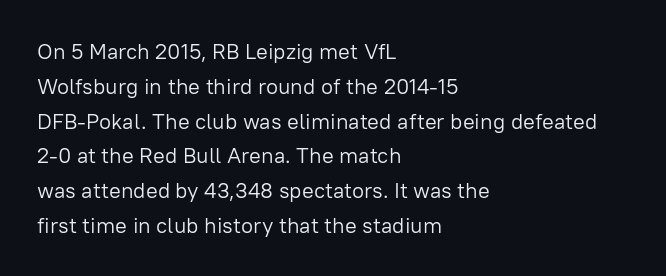
All the whitespace from short lines collects on the right. No extra tracking has been applied to these lines. Characters remain perfectly vertical along every line. The space beneath each line is pristine and unruled. Vertical stems look standard width or narrower in stroke.
